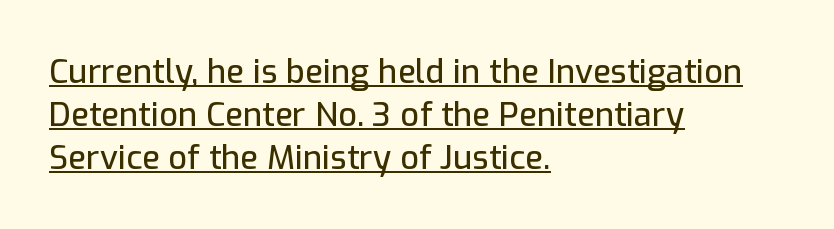
Observe the absence of serifs on each vertical stroke in this sample. Each word holds together tightly as a unit, with standard inter-letter gaps. This sample is left-justified, so line endings fall wherever the words run out. Line spacing here is normal. Varying glyph widths throughout — classic text-font behaviour.
